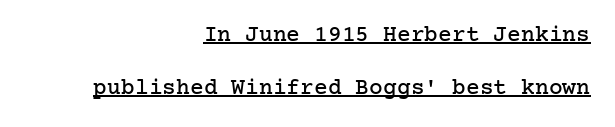
The image shows 23 px text type, upright; set right-aligned, loose line spacing (2.29x), normal letter spacing, underlined.
